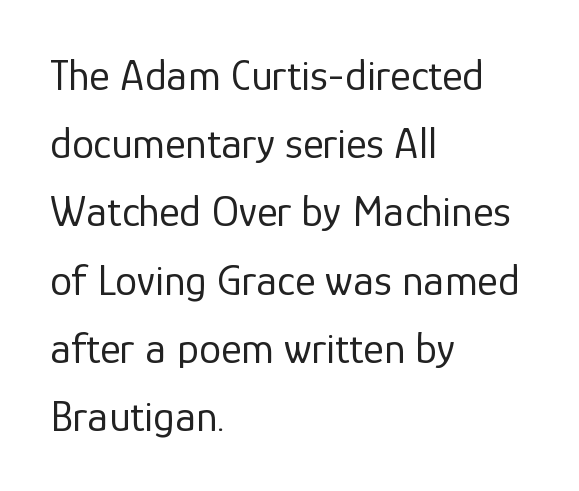
The image shows 44 px regular-weight sans-serif type, upright; set left-aligned, normal line spacing (1.55x), normal letter spacing, not underlined; low stroke contrast and a medium x-height.
